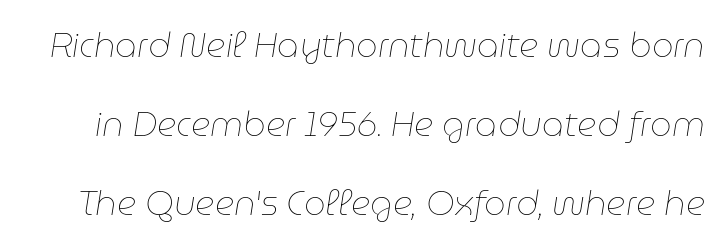
{"italic": "yes", "lean": "right", "slant_degrees": 9, "bold": "no", "weight": "thin", "width": "normal", "stroke_contrast": "low", "x_height": "medium", "monospaced": "no", "underline": "no", "line_spacing": "loose", "line_spacing_ratio": 2.32, "letter_spacing": "normal", "letter_spacing_em": 0.0, "glyph_px": 34}
